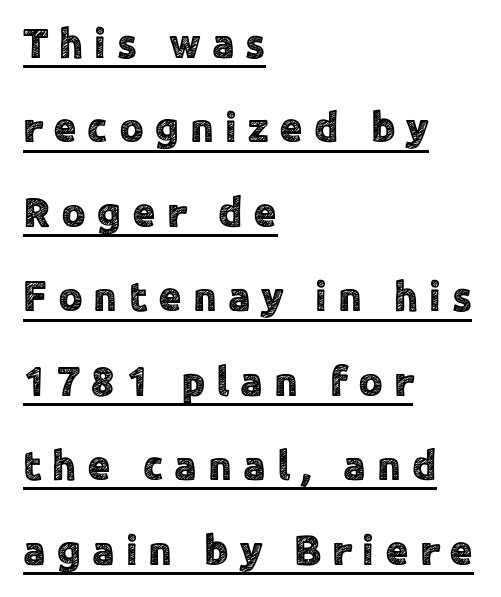
Q: Is the text italic (slanted)? A: No, it is upright.
Q: Is the typeface a serif or a sans-serif typeface? A: Sans-serif.
Q: Is the text underlined? A: Yes.
Q: How is the paragraph aligned? A: Left-aligned.
Q: Is the spacing between letters normal or unusually wide? A: Unusually wide.
Q: Is the spacing between lines tight, normal or loose? A: Loose.
Q: Width (condensed, normal, or wide)? A: Normal.
Q: x-height? A: Medium.
Q: Monospaced? A: No.
